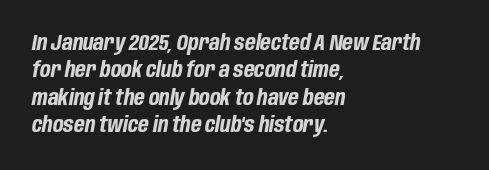
Weight check: bold — yes, fully. Tracking here is standard; glyphs follow each other at the usual distance. A classic flush-left, rag-right setting is used for this passage. When letters slant like this, we call the style italic.
